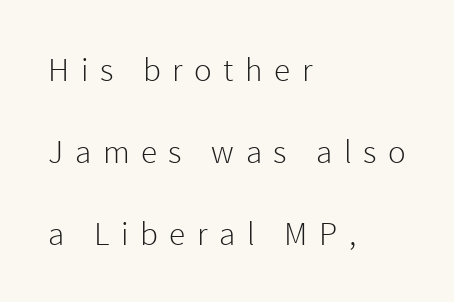
The image shows 33 px light sans-serif type, upright; set left-aligned, loose line spacing (2.48x), unusually wide letter spacing (+0.35 em), not underlined; a medium x-height.
